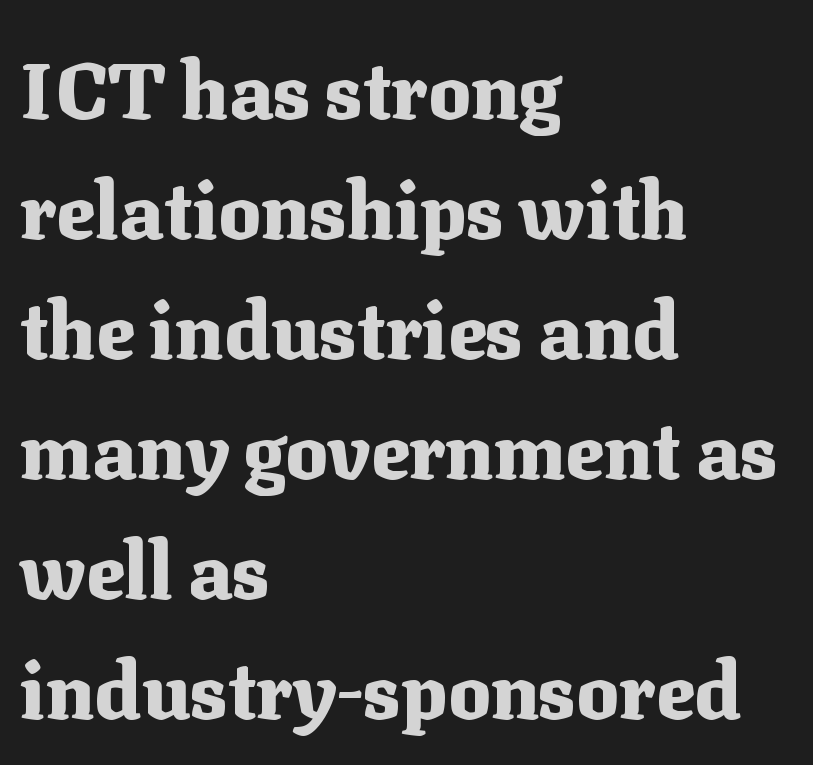
The image shows 79 px heavy serif type, upright; set left-aligned, normal line spacing (1.52x), normal letter spacing, not underlined; medium stroke contrast and a medium x-height.
